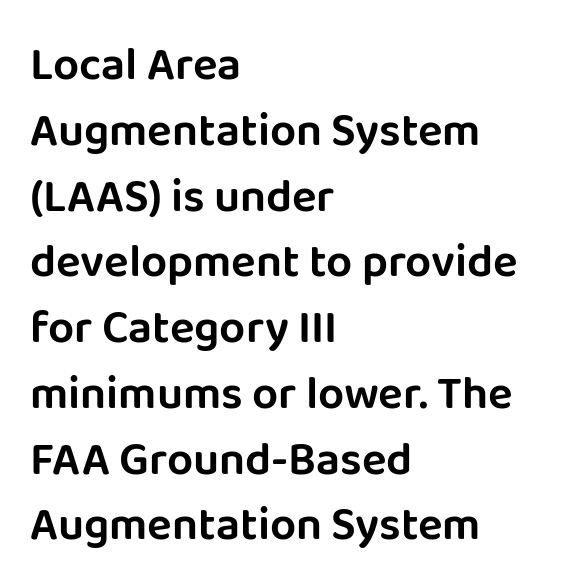
{"serif": "no", "italic": "no", "width": "normal", "stroke_contrast": "low", "x_height": "large", "monospaced": "no", "underline": "no", "align": "left", "line_spacing": "normal", "line_spacing_ratio": 1.43, "letter_spacing": "normal", "letter_spacing_em": 0.0, "glyph_px": 46}
